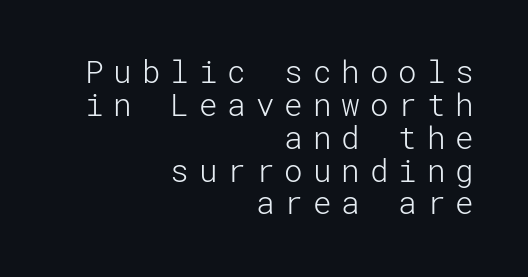
Is there any slant? The stems are plumb. Line spacing here is tight. The characters display no serif detailing; their extremities are plain. The cut favours lightness, reaching ordinary text weight at its darkest. Which margin do the lines hug? The right one — the left edge is uneven.
